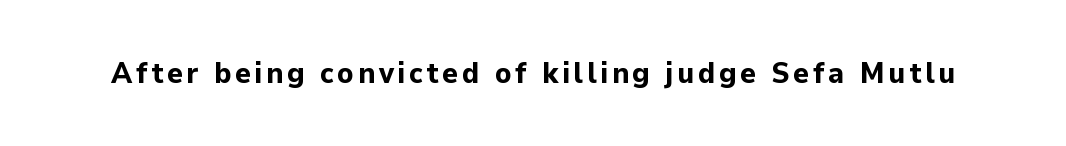
Q: Is the text bold? A: Yes.
Q: Is the text italic (slanted)? A: No, it is upright.
Q: Is the typeface a serif or a sans-serif typeface? A: Sans-serif.
Q: Is the text underlined? A: No.
Q: Width (condensed, normal, or wide)? A: Normal.
Q: Stroke contrast? A: Low.
Q: x-height? A: Medium.
Q: Monospaced? A: No.
